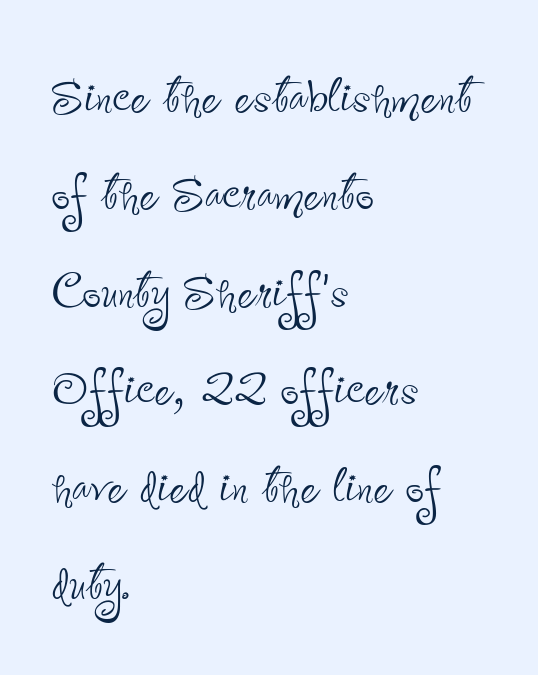
Layout note: lines flush left. Type style note: lacks serifs. The line texture is even and compact thanks to regular tracking. Descenders hang freely into open space.
